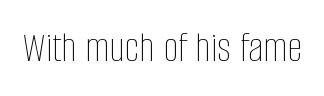
The image shows 43 px thin, condensed type, upright; set normal letter spacing, not underlined; low stroke contrast and a large x-height.
